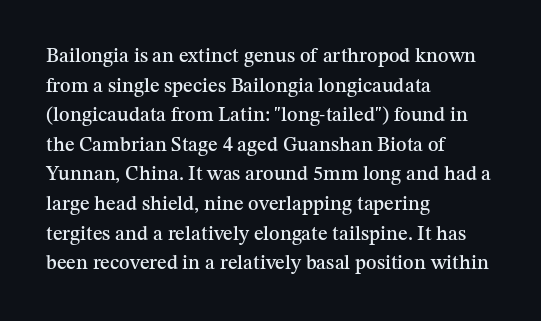
Q: Is the text italic (slanted)? A: No, it is upright.
Q: Is the text underlined? A: No.
Q: How is the paragraph aligned? A: Left-aligned.
Q: Is the spacing between letters normal or unusually wide? A: Normal.
Q: Is the spacing between lines tight, normal or loose? A: Normal.
